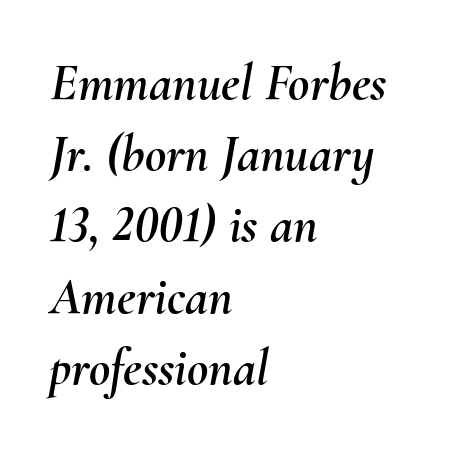
{"italic": "yes", "lean": "right", "slant_degrees": 10, "width": "normal", "stroke_contrast": "medium", "x_height": "small", "monospaced": "no", "underline": "no", "align": "left", "line_spacing": "normal", "line_spacing_ratio": 1.37, "letter_spacing": "normal", "letter_spacing_em": 0.0, "glyph_px": 52}
